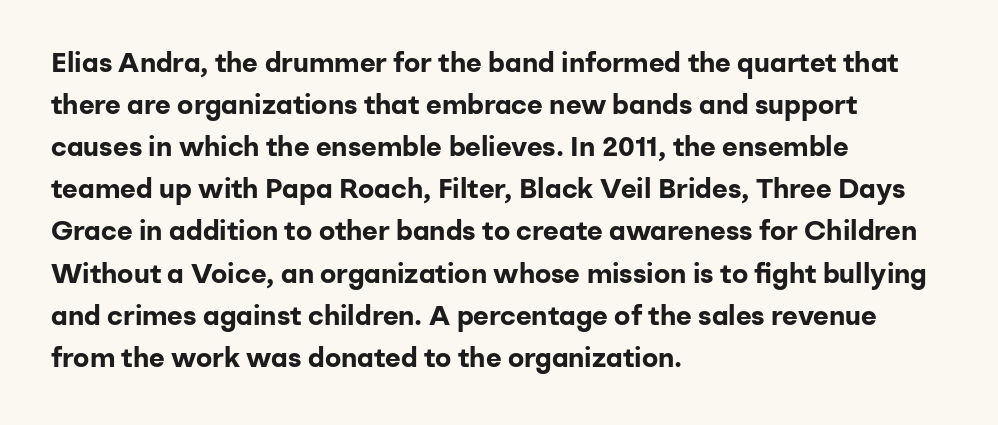
{"italic": "no", "bold": "yes", "underline": "no", "align": "left", "line_spacing": "normal", "line_spacing_ratio": 1.56, "letter_spacing": "normal", "letter_spacing_em": 0.0, "glyph_px": 27}
